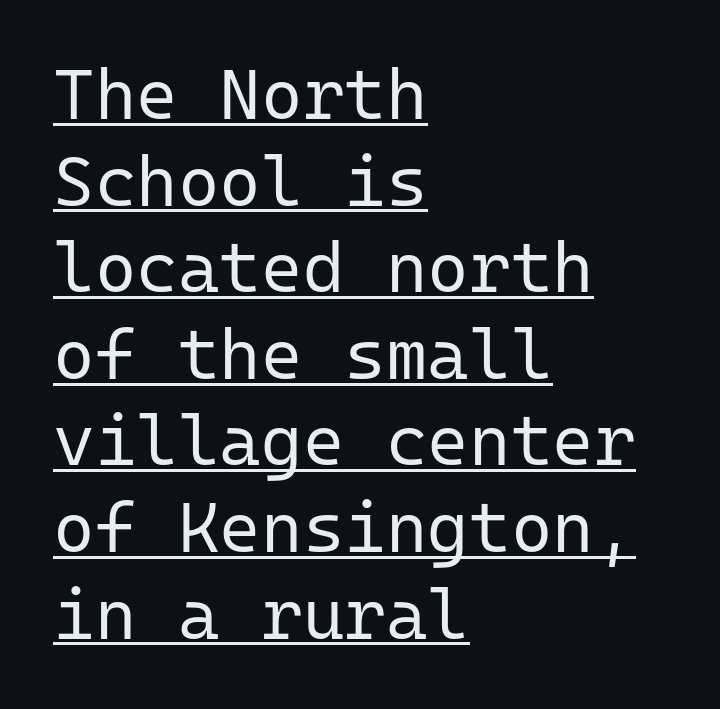
The image shows 71 px regular-weight sans-serif type, upright, monospaced; set left-aligned, line spacing 1.22x, normal letter spacing, underlined; low stroke contrast and a medium x-height.
